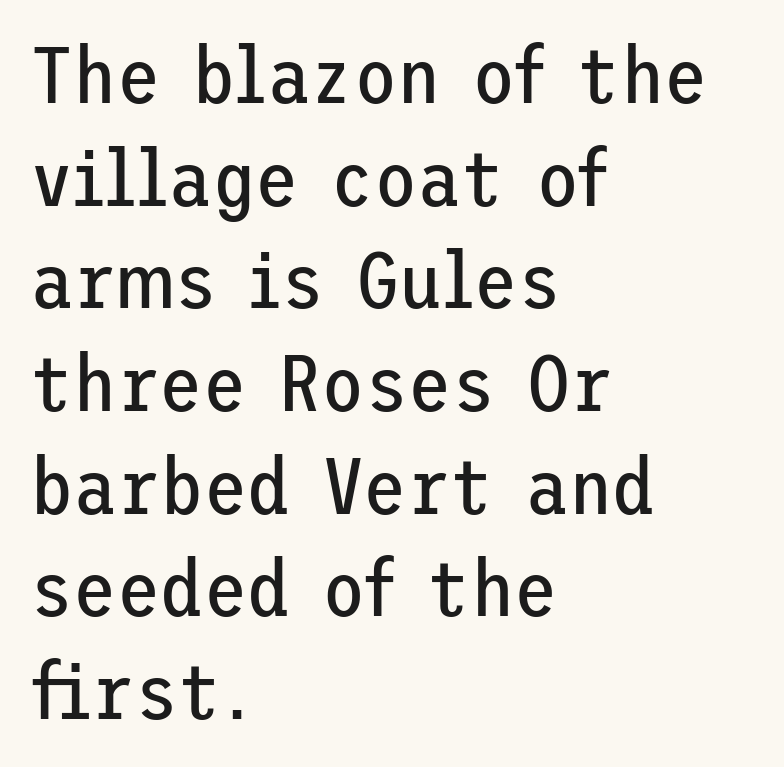
{"serif": "no", "italic": "no", "bold": "no", "weight": "regular", "width": "normal", "stroke_contrast": "low", "x_height": "medium", "underline": "no", "align": "left", "line_spacing": "normal", "line_spacing_ratio": 1.3, "letter_spacing": "normal", "letter_spacing_em": 0.0, "glyph_px": 79}
